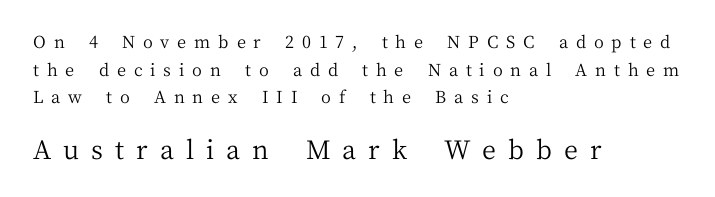
Q: Is the text bold? A: No.
Q: Is the text italic (slanted)? A: No, it is upright.
Q: Is the text underlined? A: No.
Q: How is the paragraph aligned? A: Left-aligned.
Q: Is the spacing between letters normal or unusually wide? A: Unusually wide.
Q: Is the spacing between lines tight, normal or loose? A: Normal.
Q: Which block of text is set in a larger size, the first (top) or the second (bottom)? A: The second (bottom) one.
